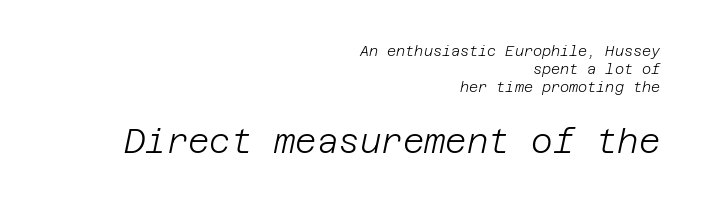
A light-to-regular cut is what we see here. Clear beneath every line of the passage. Italic? Definitely — the glyphs are oblique. The horizontal fit of the characters is conventional and even. Layout note: lines flush right.
